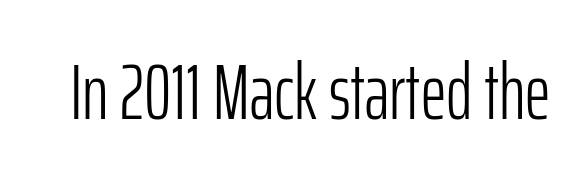
The foot of each line stays bare and open. Each word holds together tightly as a unit, with standard inter-letter gaps. The letters advance in unequal steps, a hallmark of proportional type. No italicization has been applied; the sample stays upright.
